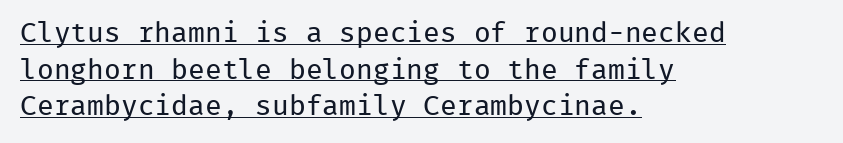
Q: Is the text bold? A: No.
Q: Is the text italic (slanted)? A: No, it is upright.
Q: Is the typeface a serif or a sans-serif typeface? A: Sans-serif.
Q: Is the text underlined? A: Yes.
Q: How is the paragraph aligned? A: Left-aligned.
Q: Is the spacing between letters normal or unusually wide? A: Normal.
Q: Is the spacing between lines tight, normal or loose? A: Normal.
Q: Width (condensed, normal, or wide)? A: Normal.
Q: Stroke contrast? A: Low.
Q: x-height? A: Medium.
Q: Monospaced? A: Yes.
